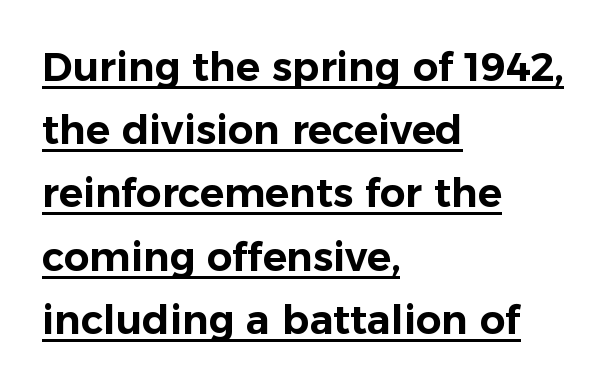
The image shows 40 px sans-serif type, upright; set left-aligned, normal line spacing (1.58x), normal letter spacing, underlined; low stroke contrast and a medium x-height.
